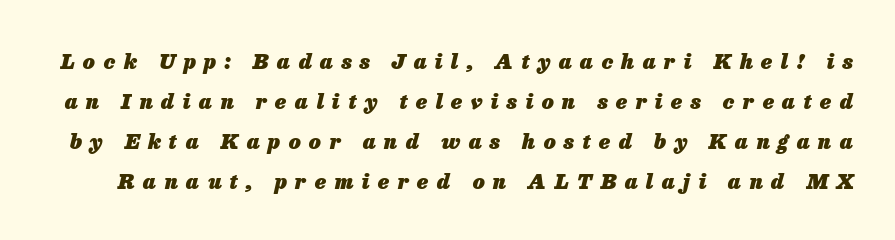
Q: Is the text bold? A: Yes.
Q: Is the text italic (slanted)? A: Yes, it leans right by about 13 degrees.
Q: Is the text underlined? A: No.
Q: Is the spacing between letters normal or unusually wide? A: Unusually wide.
Q: Is the spacing between lines tight, normal or loose? A: Loose.
